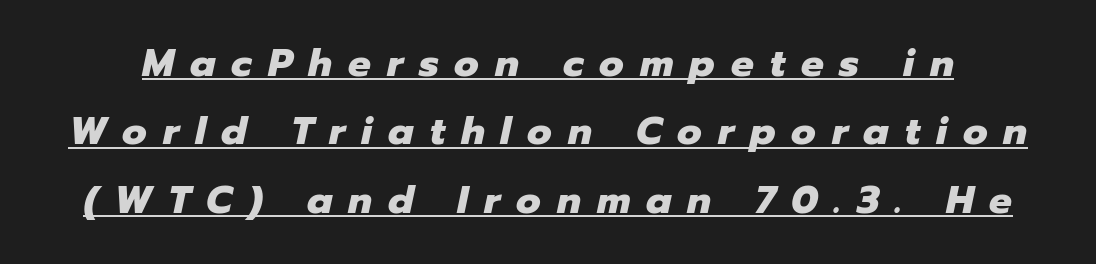
{"italic": "yes", "lean": "right", "slant_degrees": 12, "bold": "yes", "weight": "heavy", "width": "normal", "stroke_contrast": "low", "x_height": "medium", "monospaced": "no", "underline": "yes", "line_spacing_ratio": 1.8, "letter_spacing": "wide", "letter_spacing_em": 0.42, "glyph_px": 38}
